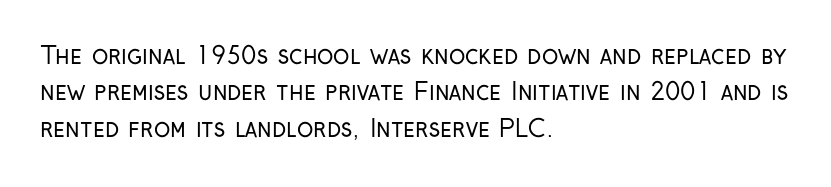
{"italic": "no", "bold": "no", "underline": "no", "align": "left", "line_spacing": "normal", "line_spacing_ratio": 1.52, "letter_spacing": "normal", "letter_spacing_em": 0.0, "glyph_px": 24}
